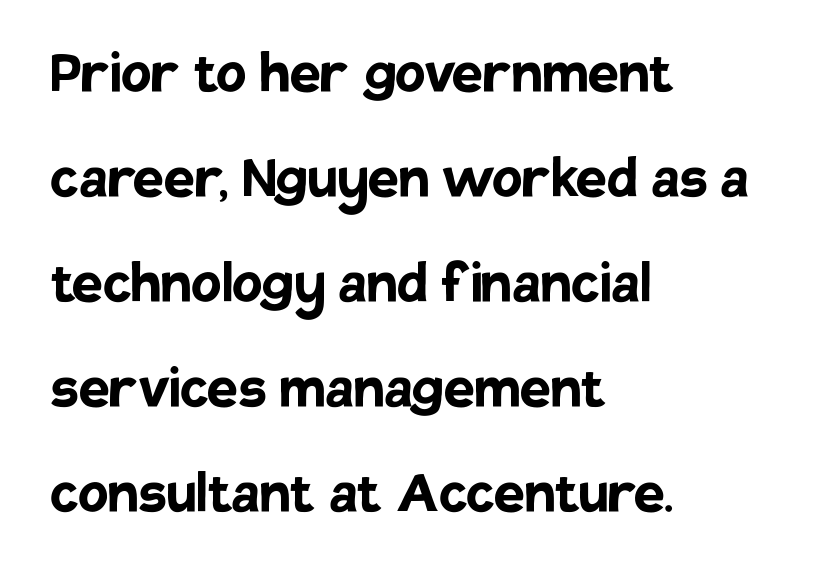
Every stem runs plumb, perpendicular to the baseline. Normally led — the rows are evenly, conventionally spaced. Typographic density is high because the face is bold. One-word summary of the alignment: left. The letterforms sit shoulder to shoulder at normal distance. Glance below the letters and you will spot only blank space.
